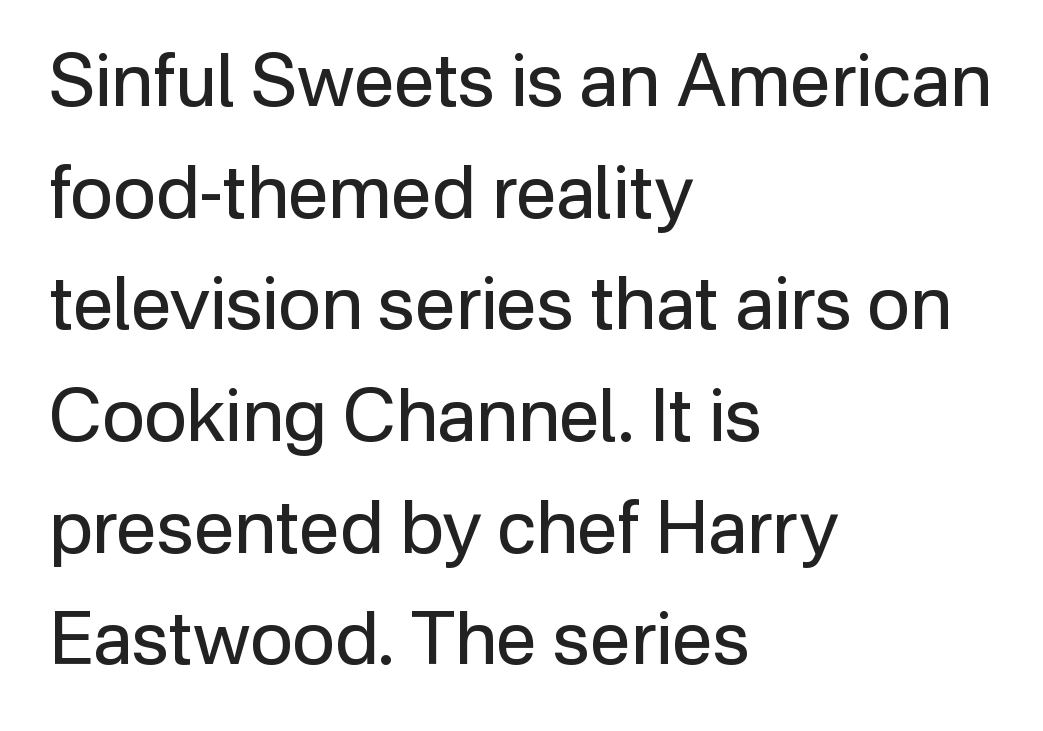
Q: Is the text bold? A: No.
Q: Is the text italic (slanted)? A: No, it is upright.
Q: Is the typeface a serif or a sans-serif typeface? A: Sans-serif.
Q: Is the text underlined? A: No.
Q: How is the paragraph aligned? A: Left-aligned.
Q: Is the spacing between letters normal or unusually wide? A: Normal.
Q: Is the spacing between lines tight, normal or loose? A: Normal.
Q: Width (condensed, normal, or wide)? A: Normal.
Q: Stroke contrast? A: Low.
Q: x-height? A: Medium.
Q: Monospaced? A: No.
